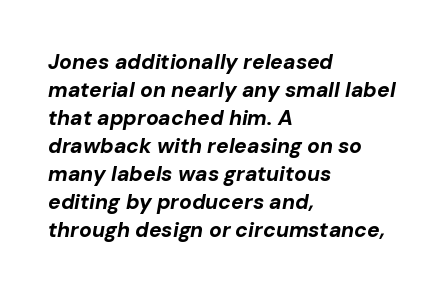
{"italic": "yes", "lean": "right", "slant_degrees": 10, "bold": "yes", "underline": "no", "align": "left", "line_spacing": "normal", "line_spacing_ratio": 1.33, "letter_spacing": "normal", "letter_spacing_em": 0.0, "glyph_px": 21}
